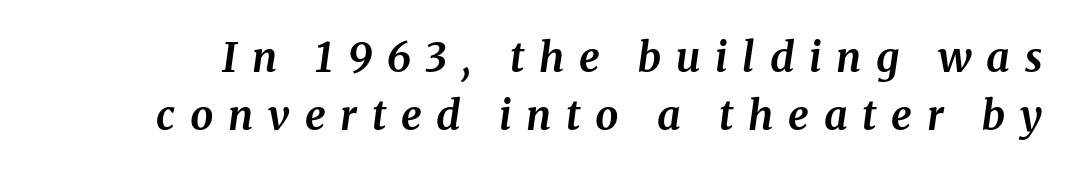
The leading is moderate, giving the passage an even texture. How heavy is the stroke? Heavy — this is a bold. This rendering employs a face with finishing strokes, i.e., a serif. Words float on clear page, feet unadorned.
